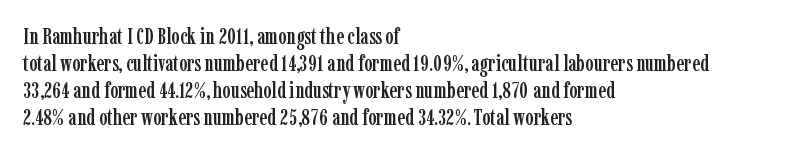
Q: Is the text italic (slanted)? A: No, it is upright.
Q: Is the text underlined? A: No.
Q: How is the paragraph aligned? A: Left-aligned.
Q: Is the spacing between letters normal or unusually wide? A: Normal.
